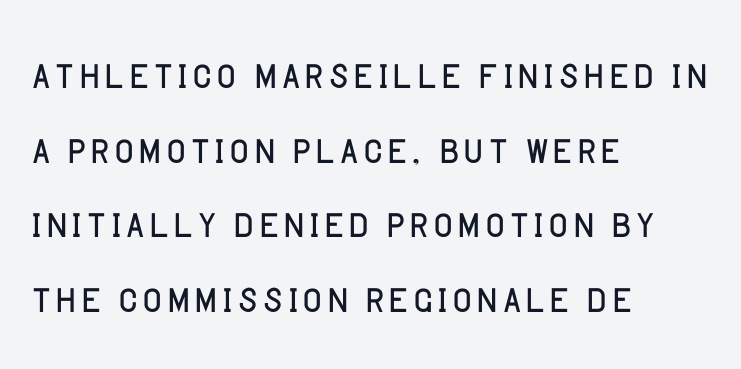
Q: Is the text bold? A: No.
Q: Is the text italic (slanted)? A: No, it is upright.
Q: Is the typeface a serif or a sans-serif typeface? A: Sans-serif.
Q: Is the text underlined? A: No.
Q: How is the paragraph aligned? A: Left-aligned.
Q: Is the spacing between letters normal or unusually wide? A: Normal.
Q: Is the spacing between lines tight, normal or loose? A: Normal.
Q: Width (condensed, normal, or wide)? A: Normal.
Q: Stroke contrast? A: Low.
Q: x-height? A: Large.
Q: Monospaced? A: No.
